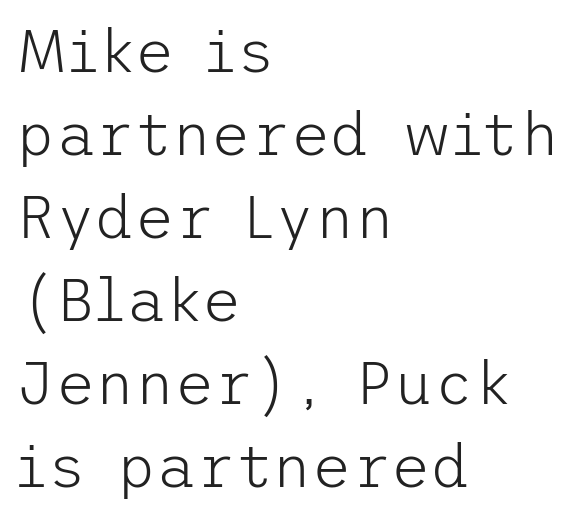
The image shows 61 px light sans-serif type, upright; set left-aligned, normal line spacing (1.36x), normal letter spacing, not underlined; low stroke contrast and a medium x-height.
